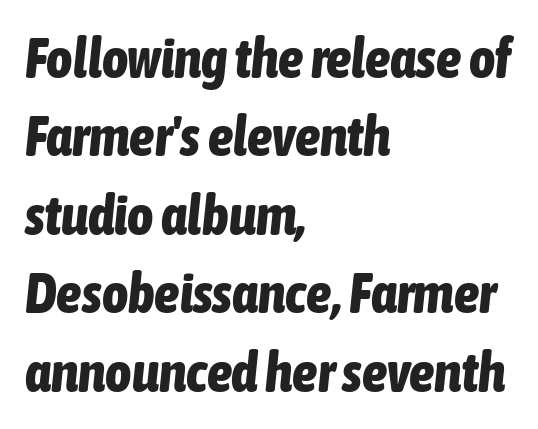
The image shows 56 px bold, condensed type, italic (leaning right); set left-aligned, normal line spacing (1.4x), normal letter spacing, not underlined; low stroke contrast and a medium x-height.
